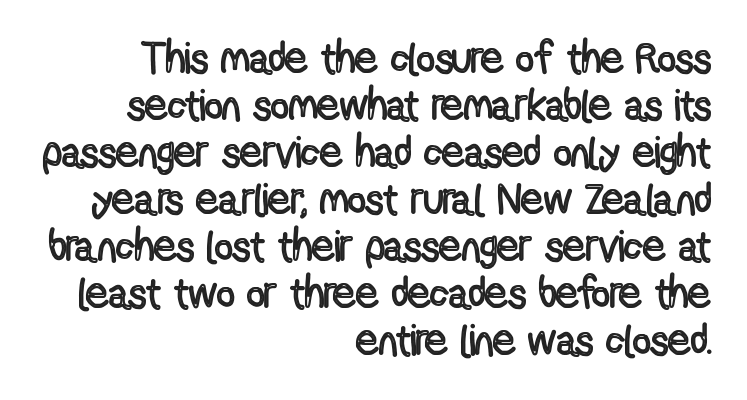
Do the letters lean? They stand straight. Tracking value appears to be zero — textbook default spacing. Spacing verdict: proportional, widths tailored to each character. If you drew a ruler down the right edge, every line would touch it.
